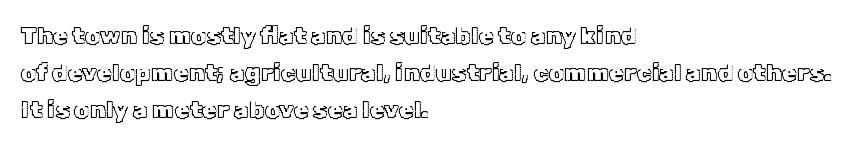
{"italic": "no", "underline": "no", "align": "left", "line_spacing": "normal", "line_spacing_ratio": 1.54, "letter_spacing": "normal", "letter_spacing_em": 0.0, "glyph_px": 24}
